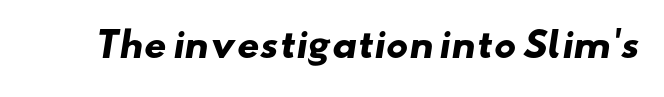
The image shows 35 px heavy, wide sans-serif type; set normal letter spacing, not underlined; low stroke contrast and a small x-height.
